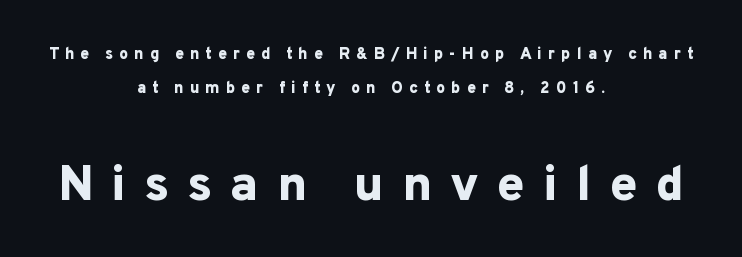
Q: Is the text bold? A: Yes.
Q: Is the text italic (slanted)? A: No, it is upright.
Q: Is the typeface a serif or a sans-serif typeface? A: Sans-serif.
Q: Is the text underlined? A: No.
Q: How is the paragraph aligned? A: Centered.
Q: Is the spacing between letters normal or unusually wide? A: Unusually wide.
Q: Is the spacing between lines tight, normal or loose? A: Loose.
Q: Which block of text is set in a larger size, the first (top) or the second (bottom)? A: The second (bottom) one.
Q: Width (condensed, normal, or wide)? A: Normal.
Q: Stroke contrast? A: Low.
Q: x-height? A: Medium.
Q: Monospaced? A: No.
